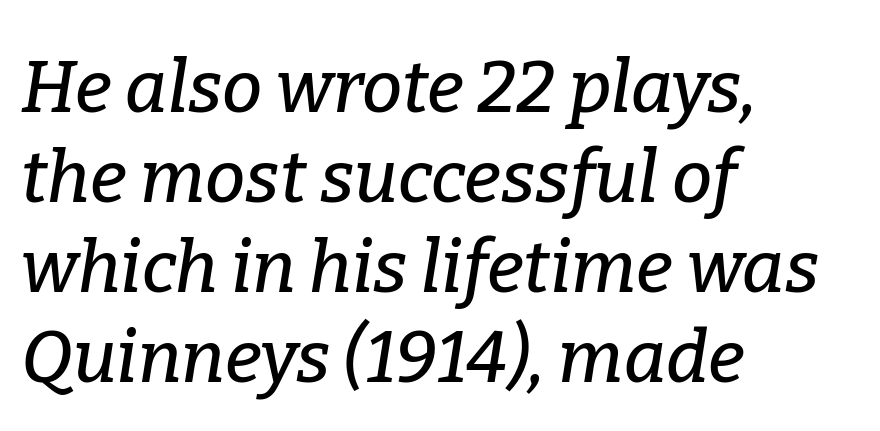
Q: Is the text italic (slanted)? A: Yes, it leans right by about 9 degrees.
Q: Is the typeface a serif or a sans-serif typeface? A: Serif.
Q: Is the text underlined? A: No.
Q: How is the paragraph aligned? A: Left-aligned.
Q: Is the spacing between letters normal or unusually wide? A: Normal.
Q: Is the spacing between lines tight, normal or loose? A: Normal.
Q: Width (condensed, normal, or wide)? A: Normal.
Q: Stroke contrast? A: Low.
Q: x-height? A: Medium.
Q: Monospaced? A: No.
